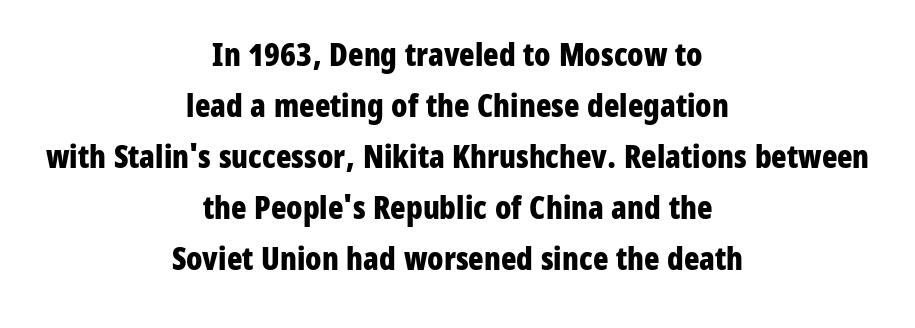
The image shows 32 px bold, condensed sans-serif type, upright; set centered, normal line spacing (1.59x), normal letter spacing, not underlined; low stroke contrast and a medium x-height.
